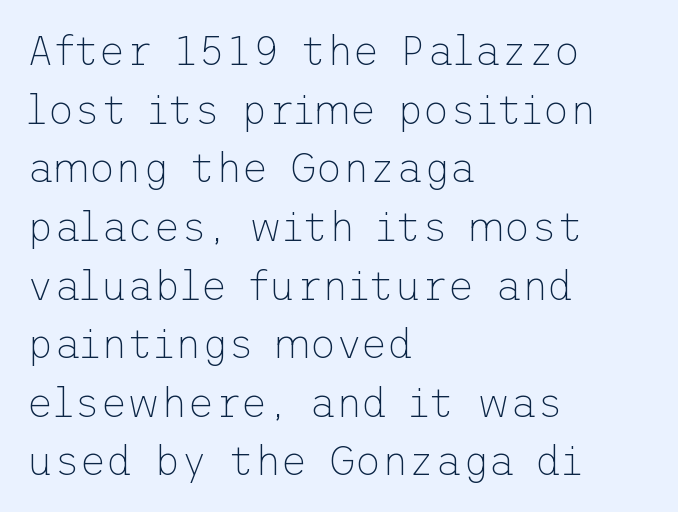
{"serif": "no", "italic": "no", "bold": "no", "weight": "thin", "width": "normal", "stroke_contrast": "low", "x_height": "medium", "underline": "no", "align": "left", "line_spacing": "normal", "line_spacing_ratio": 1.43, "letter_spacing": "normal", "letter_spacing_em": 0.0, "glyph_px": 41}
